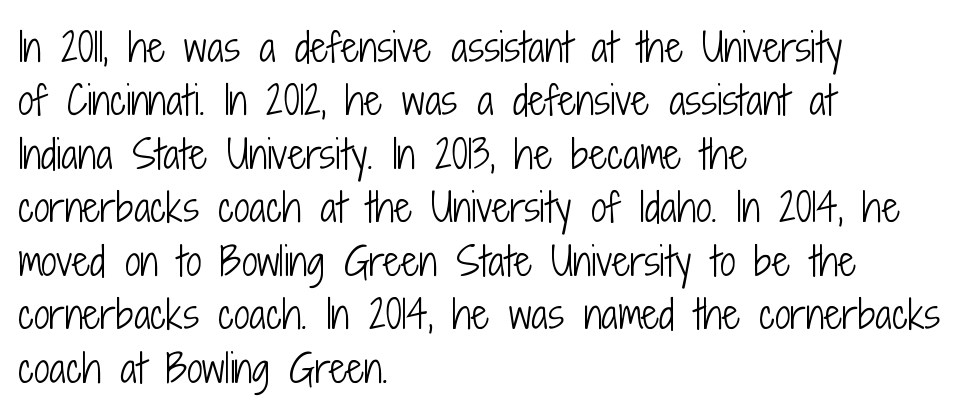
{"serif": "no", "italic": "no", "bold": "no", "weight": "light", "width": "condensed", "stroke_contrast": "low", "x_height": "medium", "monospaced": "no", "underline": "no", "align": "left", "line_spacing": "normal", "line_spacing_ratio": 1.37, "letter_spacing": "normal", "letter_spacing_em": 0.0, "glyph_px": 39}
